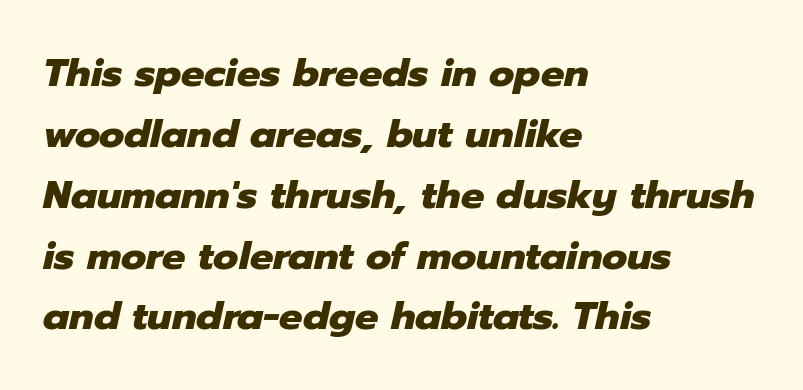
The image shows 39 px heavy type, italic (leaning right); set left-aligned, normal line spacing (1.56x), normal letter spacing, not underlined; low stroke contrast and a medium x-height.
